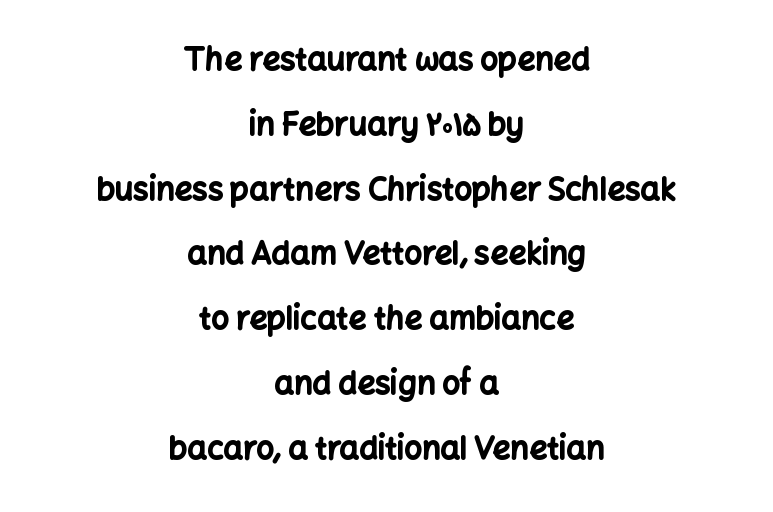
Q: Is the text bold? A: Yes.
Q: Is the text italic (slanted)? A: No, it is upright.
Q: Is the typeface a serif or a sans-serif typeface? A: Sans-serif.
Q: Is the text underlined? A: No.
Q: How is the paragraph aligned? A: Centered.
Q: Is the spacing between letters normal or unusually wide? A: Normal.
Q: Is the spacing between lines tight, normal or loose? A: Loose.
Q: Width (condensed, normal, or wide)? A: Normal.
Q: Stroke contrast? A: Low.
Q: x-height? A: Medium.
Q: Monospaced? A: No.
